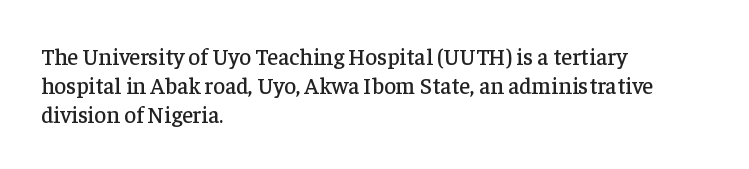
Posture: straight, roman, zero tilt. The passage shown is not underscored anywhere. The rendering anchors every line to the left-hand side. The gaps between neighbouring characters are ordinary and unremarkable.
